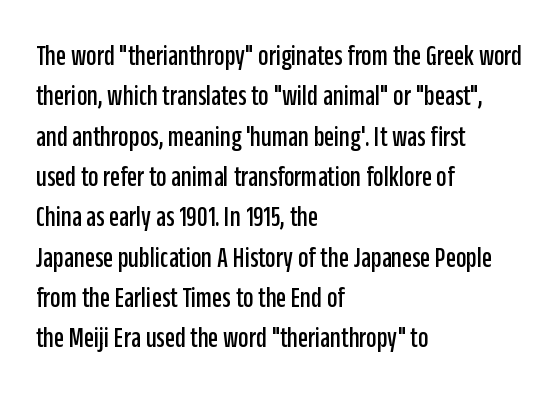
Posture: straight, roman, zero tilt. The gap between lines stays unmarked. The line texture is even and compact thanks to regular tracking. Layout note: lines flush left. Looks like regular typesetting: each glyph gets only the width it needs.
